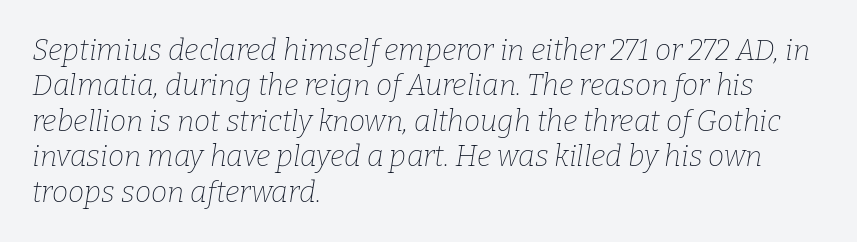
The rendering shows small feet on the letterforms — a serif design. The passage shown is typed in a proportional face where columns would drift. Weight: regular or lighter. Emphasis-style slanted type is in use. Check under the words: just untouched page.
